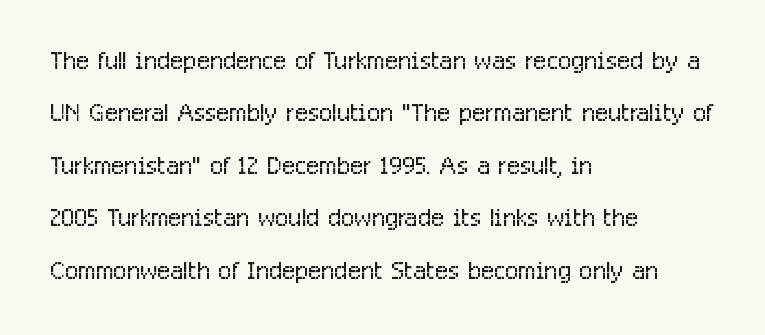
The image shows 35 px light, condensed sans-serif type, upright; set left-aligned, normal line spacing (1.5x), normal letter spacing, not underlined; low stroke contrast and a medium x-height.
